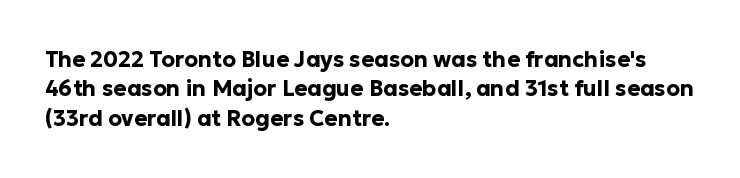
{"italic": "no", "bold": "yes", "underline": "no", "align": "left", "line_spacing": "normal", "line_spacing_ratio": 1.34, "letter_spacing": "normal", "letter_spacing_em": 0.0, "glyph_px": 22}
